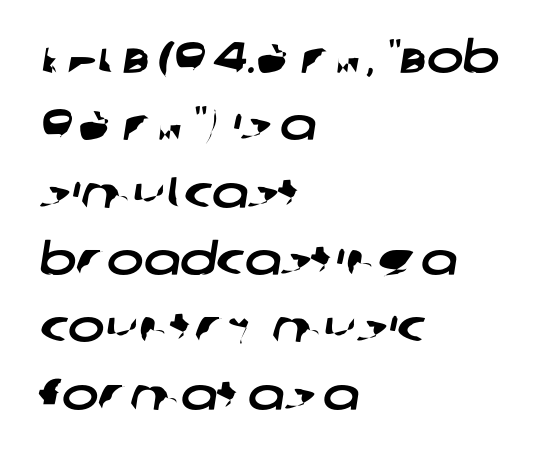
The image shows 44 px wide sans-serif type; set left-aligned, normal line spacing (1.53x), normal letter spacing, not underlined; low stroke contrast and a large x-height.
